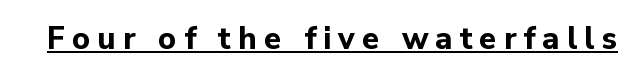
{"serif": "no", "italic": "no", "bold": "yes", "weight": "bold", "width": "normal", "stroke_contrast": "low", "x_height": "medium", "monospaced": "no", "underline": "yes", "letter_spacing": "wide", "letter_spacing_em": 0.23, "glyph_px": 31}
